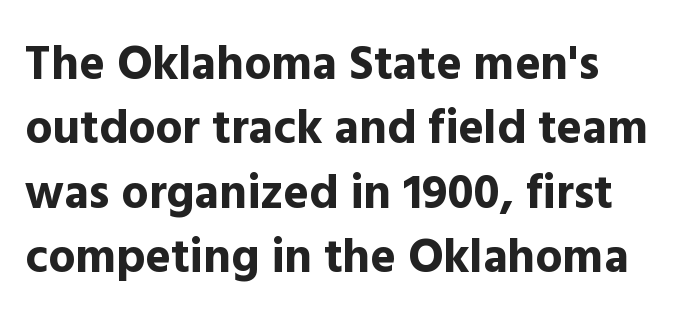
Descenders are the only things crossing below the line. If you drew a line through each stem, it would be perfectly vertical. Regarding serifs, this sample does without them. Bold? Absolutely — the strokes are thick and heavy.
